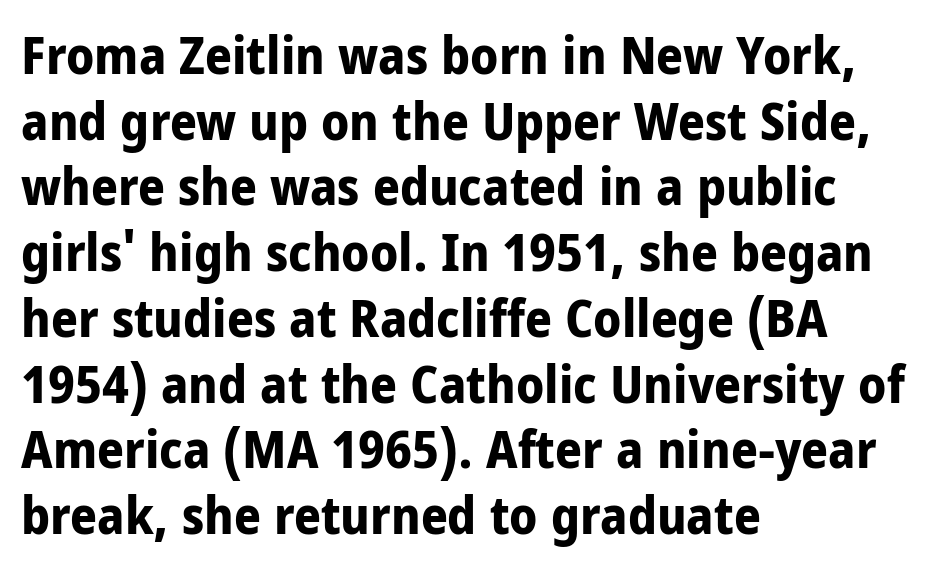
The image shows 53 px bold, condensed sans-serif type, upright; set left-aligned, line spacing 1.24x, normal letter spacing, not underlined; low stroke contrast and a large x-height.
